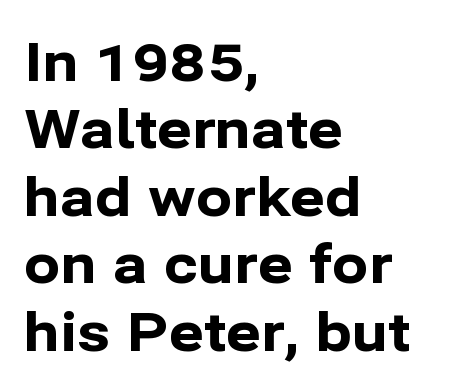
{"serif": "no", "italic": "no", "bold": "yes", "weight": "bold", "width": "normal", "stroke_contrast": "low", "x_height": "medium", "monospaced": "no", "underline": "no", "align": "left", "line_spacing": "normal", "line_spacing_ratio": 1.25, "letter_spacing": "normal", "letter_spacing_em": 0.0, "glyph_px": 54}
